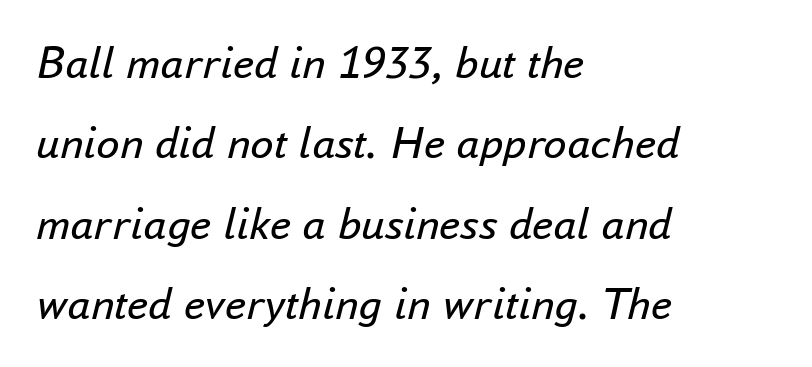
Q: Is the text bold? A: No.
Q: Is the text italic (slanted)? A: Yes, it leans right by about 16 degrees.
Q: Is the text underlined? A: No.
Q: How is the paragraph aligned? A: Left-aligned.
Q: Is the spacing between letters normal or unusually wide? A: Normal.
Q: Width (condensed, normal, or wide)? A: Normal.
Q: Stroke contrast? A: Low.
Q: x-height? A: Small.
Q: Monospaced? A: No.
